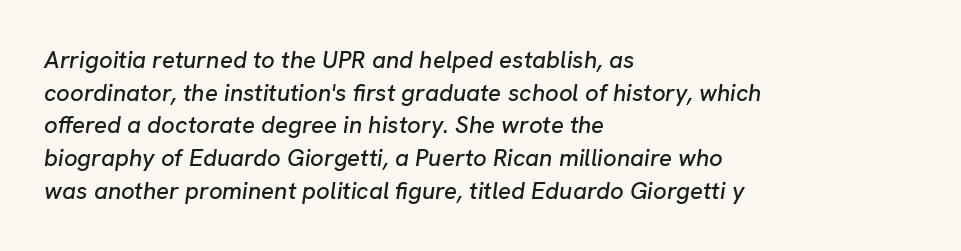
Q: Is the text italic (slanted)? A: Yes, it leans right by about 8 degrees.
Q: Is the text underlined? A: No.
Q: How is the paragraph aligned? A: Left-aligned.
Q: Is the spacing between letters normal or unusually wide? A: Normal.
Q: Is the spacing between lines tight, normal or loose? A: Normal.
